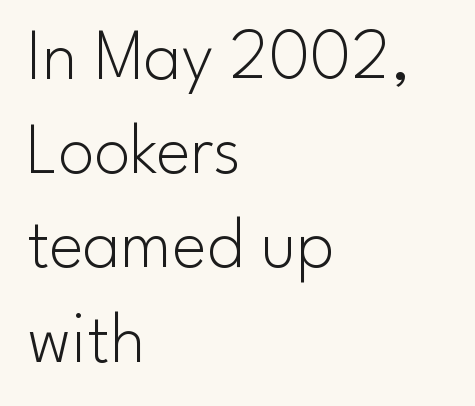
{"serif": "no", "italic": "no", "bold": "no", "weight": "light", "width": "normal", "stroke_contrast": "low", "x_height": "small", "monospaced": "no", "underline": "no", "align": "left", "line_spacing": "normal", "line_spacing_ratio": 1.29, "letter_spacing": "normal", "letter_spacing_em": 0.0, "glyph_px": 73}
